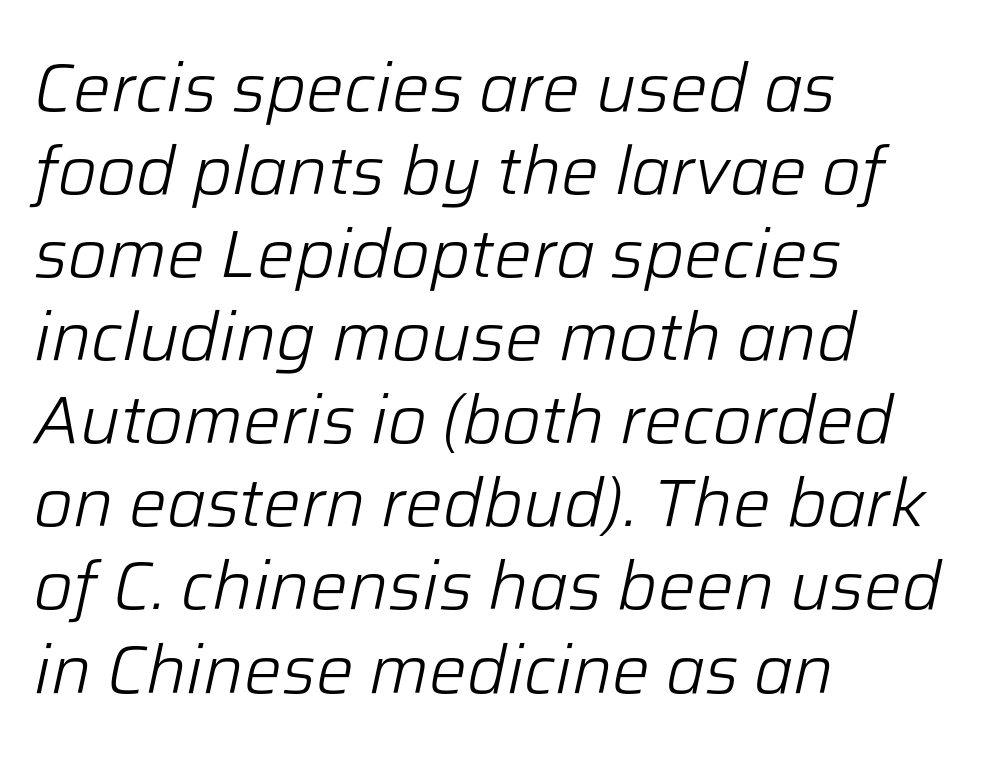
The image shows 67 px light type, italic (leaning right); set left-aligned, line spacing 1.24x, normal letter spacing, not underlined; low stroke contrast and a medium x-height.
